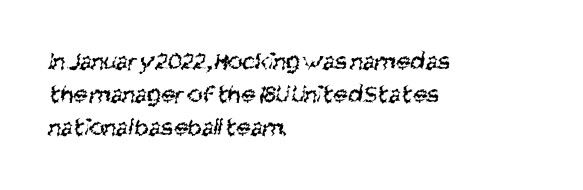
The image shows 26 px text type; set left-aligned, normal line spacing (1.27x), normal letter spacing, not underlined.
